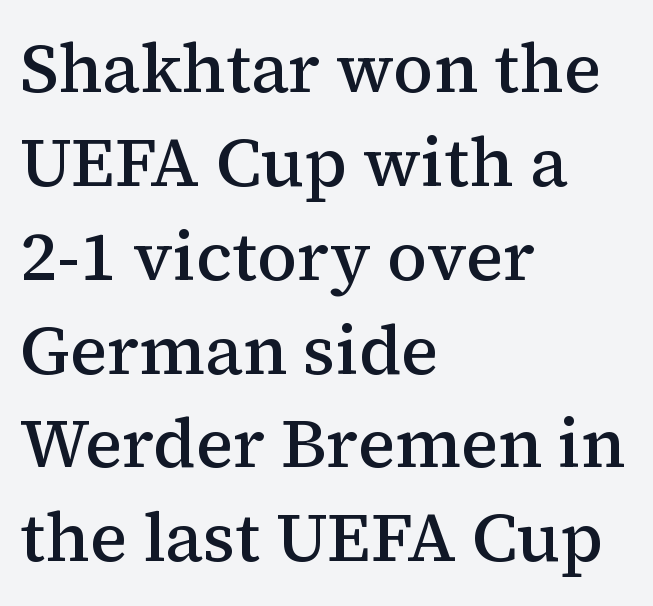
Q: Is the text bold? A: Semi-bold.
Q: Is the text italic (slanted)? A: No, it is upright.
Q: Is the typeface a serif or a sans-serif typeface? A: Serif.
Q: Is the text underlined? A: No.
Q: How is the paragraph aligned? A: Left-aligned.
Q: Is the spacing between letters normal or unusually wide? A: Normal.
Q: Is the spacing between lines tight, normal or loose? A: Normal.
Q: Width (condensed, normal, or wide)? A: Normal.
Q: Stroke contrast? A: Medium.
Q: x-height? A: Medium.
Q: Monospaced? A: No.
